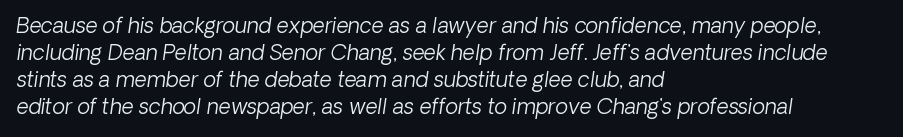
Q: Is the text bold? A: No.
Q: Is the text italic (slanted)? A: Yes, it leans right by about 8 degrees.
Q: Is the text underlined? A: No.
Q: How is the paragraph aligned? A: Left-aligned.
Q: Is the spacing between letters normal or unusually wide? A: Normal.
Q: Is the spacing between lines tight, normal or loose? A: Normal.
